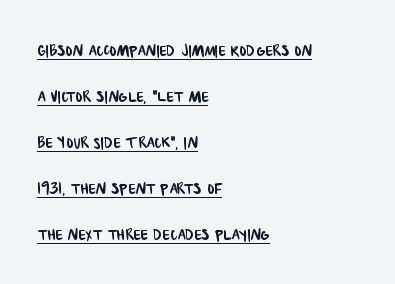
{"underline": "yes", "align": "left", "line_spacing": "loose", "line_spacing_ratio": 2.19, "letter_spacing": "normal", "letter_spacing_em": 0.0, "glyph_px": 21}
